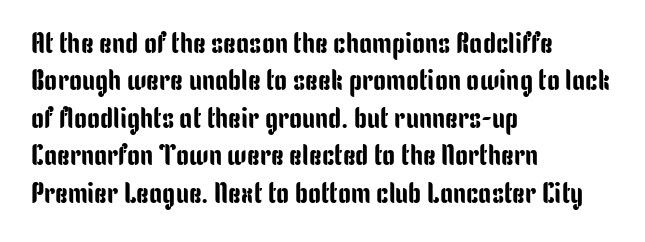
Descenders are the only things crossing below the line. Rendered with straight, roman letterforms. The letters advance in unequal steps, a hallmark of proportional type. The gaps between neighbouring characters are ordinary and unremarkable. Are there feet on the stems? There aren't — it's a sans.
